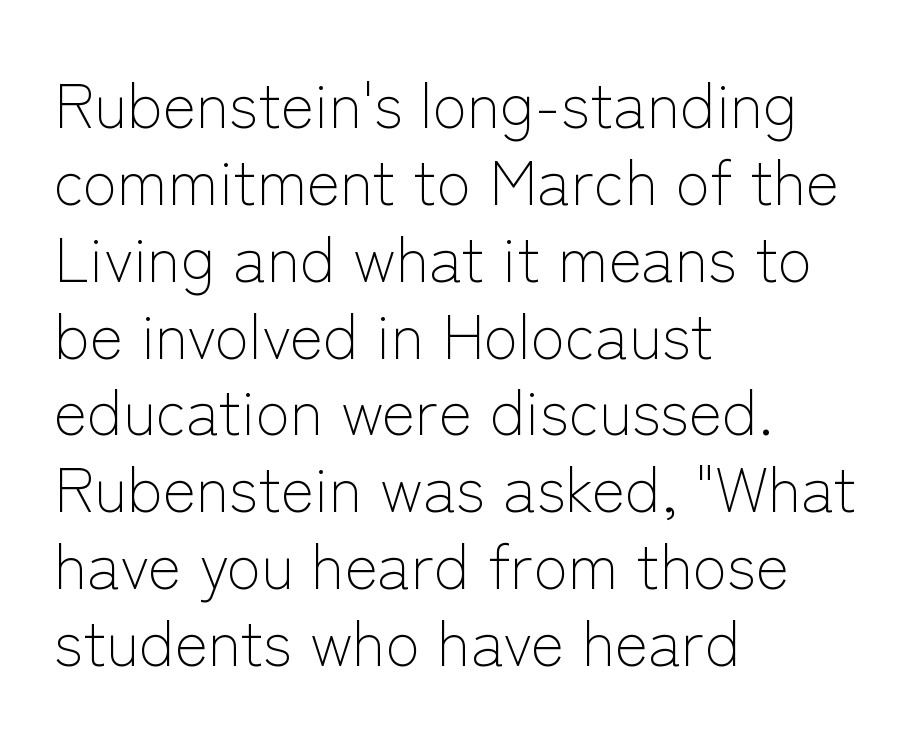
Every row of glyphs begins at an identical x-position on the left. The passage shown is not underscored anywhere. In terms of posture, this sample is upright. Note: no serifs on the glyphs. Think of a printed novel: that variable character pitch is what you see here. The type is set solid horizontally, with unmodified tracking.
